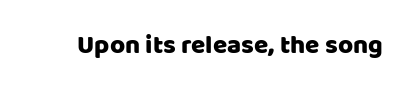
Q: Is the text italic (slanted)? A: No, it is upright.
Q: Is the text underlined? A: No.
Q: Is the spacing between letters normal or unusually wide? A: Normal.
